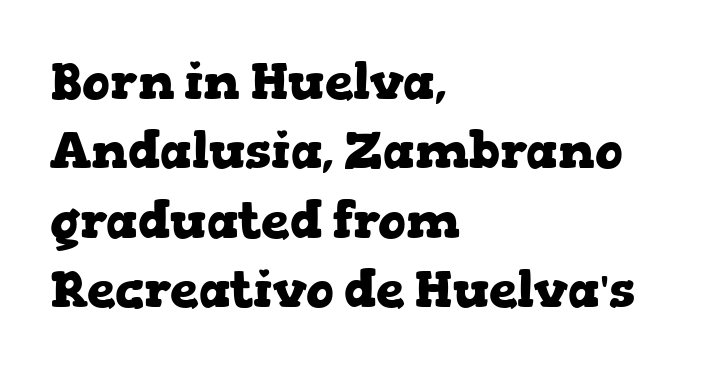
One glance says typical: line gaps are just what's usual. There is no visible air inserted between adjacent glyphs. A typesetter would call this proportional, since set widths differ per character. Posture: vertical.
